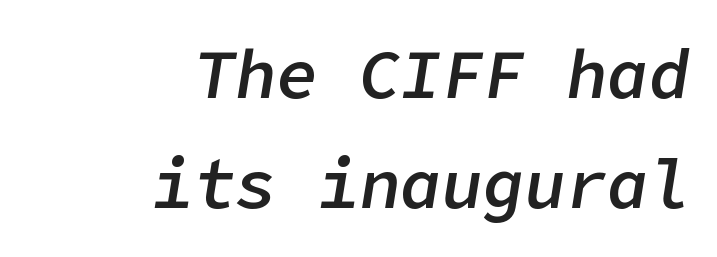
{"italic": "yes", "lean": "right", "slant_degrees": 9, "bold": "semi", "weight": "semibold", "width": "normal", "stroke_contrast": "low", "x_height": "medium", "underline": "no", "align": "right", "line_spacing": "normal", "line_spacing_ratio": 1.59, "letter_spacing": "normal", "letter_spacing_em": 0.0, "glyph_px": 69}
